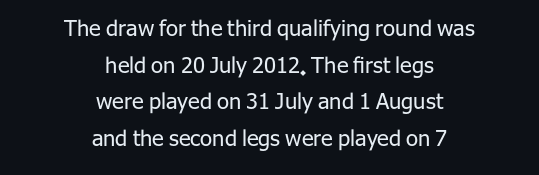
Q: Is the text bold? A: No.
Q: Is the text italic (slanted)? A: No, it is upright.
Q: Is the text underlined? A: No.
Q: How is the paragraph aligned? A: Centered.
Q: Is the spacing between letters normal or unusually wide? A: Normal.
Q: Is the spacing between lines tight, normal or loose? A: Normal.
